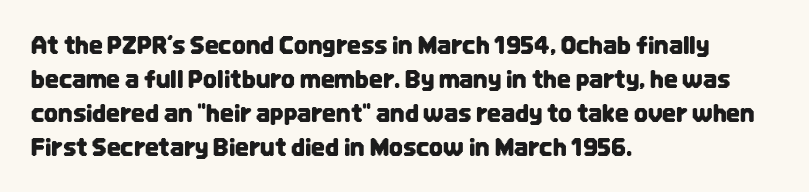
Each word holds together tightly as a unit, with standard inter-letter gaps. Horizontally, the lines are justified to the leading edge only. Check the space under the baseline: it is left empty. Leading matches the norm, producing a regular column.
